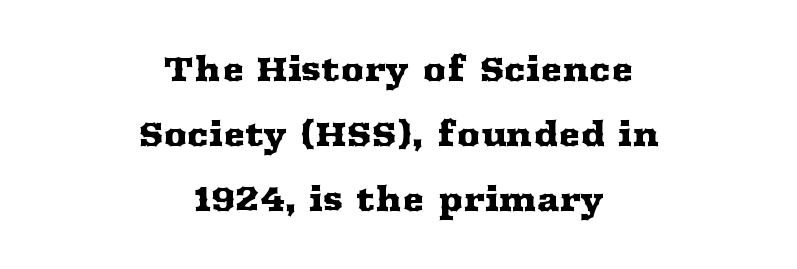
{"serif": "yes", "italic": "no", "width": "wide", "stroke_contrast": "medium", "x_height": "medium", "monospaced": "no", "underline": "no", "align": "center", "line_spacing": "loose", "line_spacing_ratio": 1.97, "letter_spacing": "normal", "letter_spacing_em": 0.0, "glyph_px": 33}
